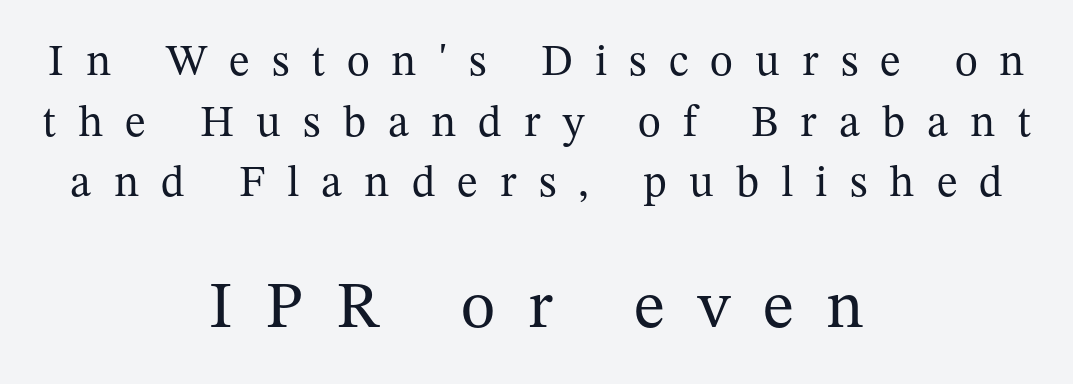
{"serif": "yes", "italic": "no", "bold": "no", "weight": "regular", "width": "normal", "stroke_contrast": "medium", "x_height": "medium", "monospaced": "no", "underline": "no", "align": "center", "line_spacing": "normal", "line_spacing_ratio": 1.38, "letter_spacing": "wide", "letter_spacing_em": 0.5, "larger_block": "second", "size_ratio": 1.5, "glyph_px": 66}
